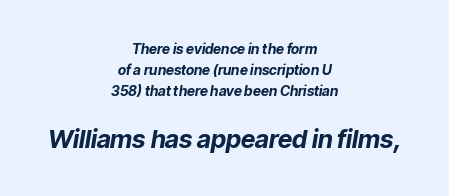
Q: Is the text bold? A: Yes.
Q: Is the text italic (slanted)? A: Yes, it leans right by about 9 degrees.
Q: Is the text underlined? A: No.
Q: How is the paragraph aligned? A: Centered.
Q: Is the spacing between letters normal or unusually wide? A: Normal.
Q: Is the spacing between lines tight, normal or loose? A: Normal.
Q: Which block of text is set in a larger size, the first (top) or the second (bottom)? A: The second (bottom) one.
